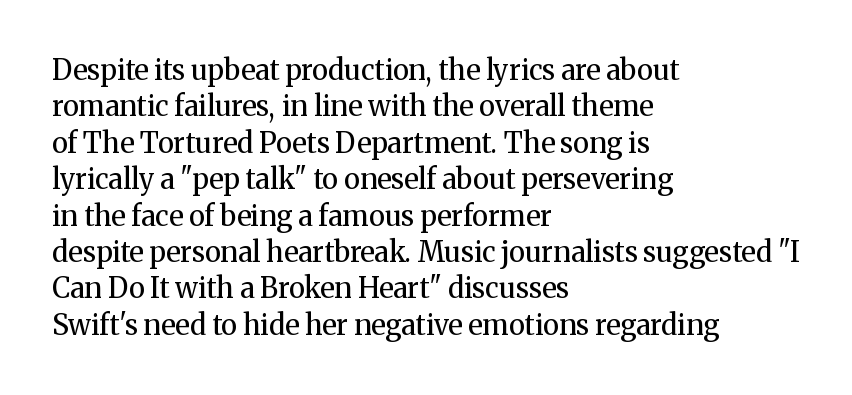
Honestly, there is no underline to notice here at all. When letters stand straight like this, we call the style roman or upright. The face used here is proportionally spaced, like ordinary book or web type. The horizontal fit of the characters is conventional and even. This reads as an unemphasized weight, regular at the heaviest. Summary of vertical rhythm: regular, with standard interline spacing.
